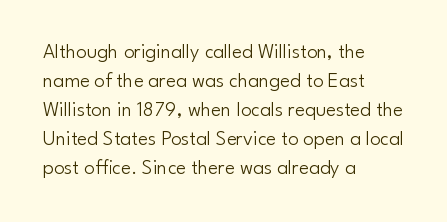
Q: Is the text bold? A: No.
Q: Is the text italic (slanted)? A: No, it is upright.
Q: Is the text underlined? A: No.
Q: How is the paragraph aligned? A: Left-aligned.
Q: Is the spacing between letters normal or unusually wide? A: Normal.
Q: Is the spacing between lines tight, normal or loose? A: Normal.
